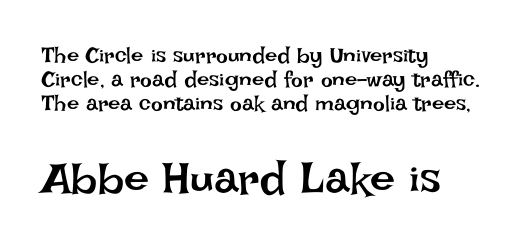
{"italic": "no", "bold": "no", "weight": "regular", "width": "normal", "stroke_contrast": "low", "x_height": "large", "monospaced": "no", "underline": "no", "align": "left", "line_spacing": "tight", "line_spacing_ratio": 1.1, "letter_spacing": "normal", "letter_spacing_em": 0.0, "larger_block": "second", "size_ratio": 2.05, "glyph_px": 45}
